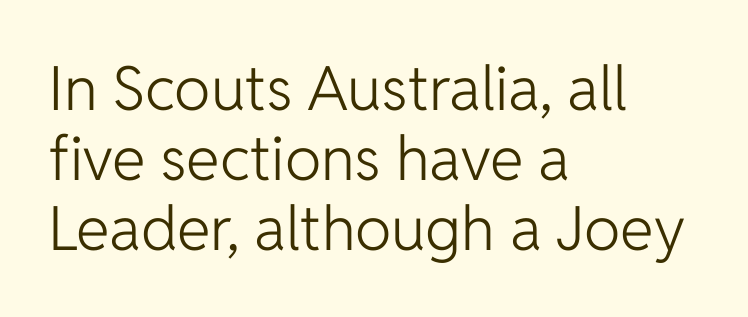
The image shows 61 px light sans-serif type, upright; set left-aligned, tight line spacing (1.15x), normal letter spacing, not underlined; low stroke contrast and a medium x-height.
